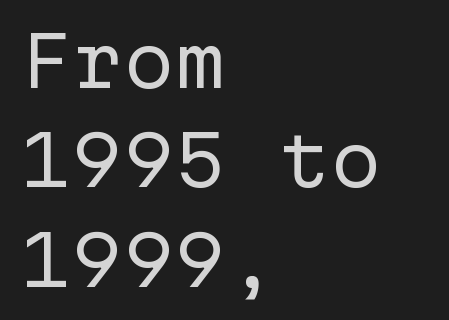
Q: Is the text bold? A: No.
Q: Is the text italic (slanted)? A: No, it is upright.
Q: Is the typeface a serif or a sans-serif typeface? A: Sans-serif.
Q: Is the text underlined? A: No.
Q: How is the paragraph aligned? A: Left-aligned.
Q: Is the spacing between letters normal or unusually wide? A: Normal.
Q: Is the spacing between lines tight, normal or loose? A: Normal.
Q: Width (condensed, normal, or wide)? A: Normal.
Q: Stroke contrast? A: Low.
Q: x-height? A: Medium.
Q: Monospaced? A: Yes.
